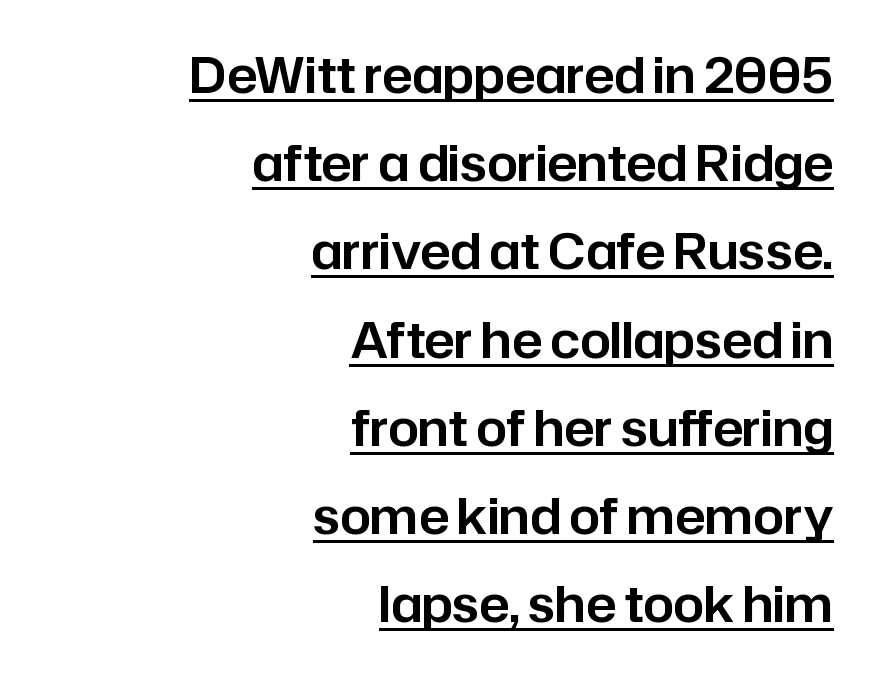
The image shows 49 px sans-serif type, upright; set right-aligned, line spacing 1.8x, normal letter spacing, underlined; low stroke contrast and a medium x-height.
